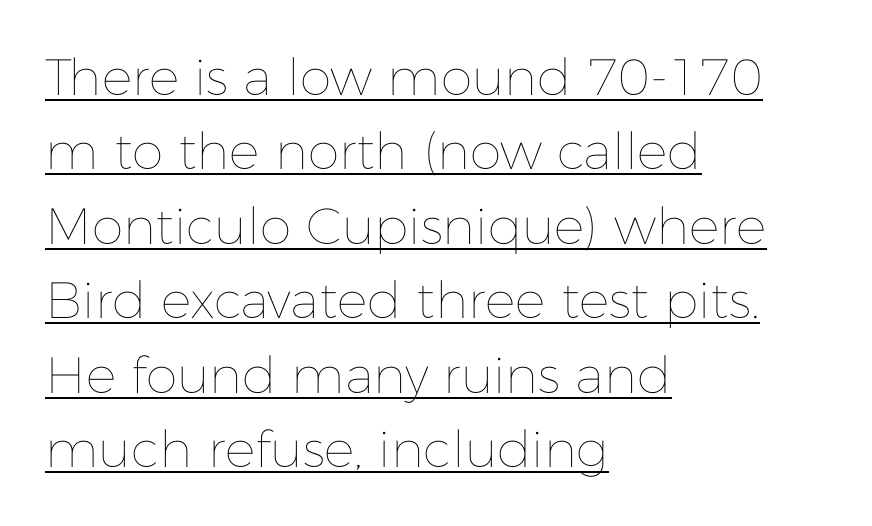
{"italic": "no", "bold": "no", "weight": "thin", "width": "normal", "stroke_contrast": "low", "x_height": "medium", "monospaced": "no", "underline": "yes", "align": "left", "line_spacing": "normal", "line_spacing_ratio": 1.46, "letter_spacing": "normal", "letter_spacing_em": 0.0, "glyph_px": 51}
